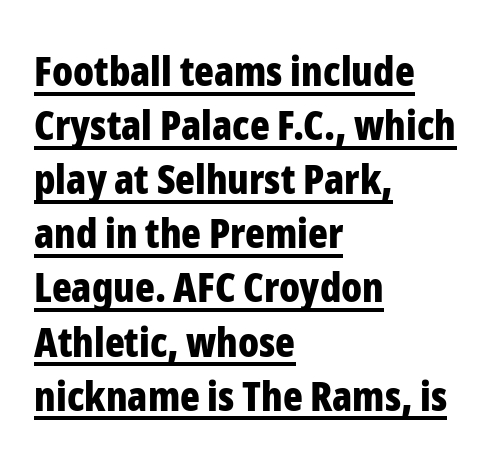
Q: Is the text bold? A: Yes.
Q: Is the text italic (slanted)? A: No, it is upright.
Q: Is the typeface a serif or a sans-serif typeface? A: Sans-serif.
Q: Is the text underlined? A: Yes.
Q: How is the paragraph aligned? A: Left-aligned.
Q: Is the spacing between letters normal or unusually wide? A: Normal.
Q: Is the spacing between lines tight, normal or loose? A: Normal.
Q: Width (condensed, normal, or wide)? A: Condensed.
Q: Stroke contrast? A: Low.
Q: x-height? A: Medium.
Q: Monospaced? A: No.
